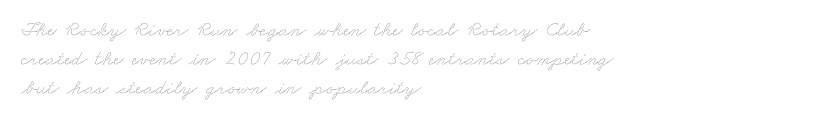
{"bold": "no", "underline": "no", "align": "left", "line_spacing": "normal", "line_spacing_ratio": 1.39, "letter_spacing": "normal", "letter_spacing_em": 0.0, "glyph_px": 21}
